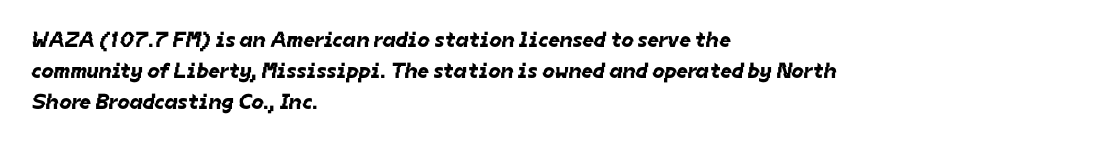
Letters rest on an invisible, unmarked baseline. How would I describe the line gaps? Plain and ordinary. Each word holds together tightly as a unit, with standard inter-letter gaps. These lines stack with their left ends in a neat column.
